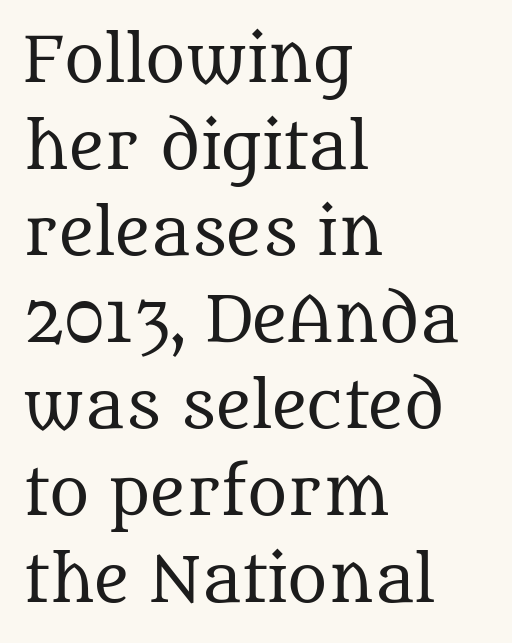
The image shows 61 px regular-weight serif type, upright; set left-aligned, normal line spacing (1.42x), normal letter spacing, not underlined; medium stroke contrast and a large x-height.
